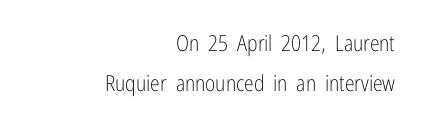
The image shows 22 px text type, upright; set right-aligned, line spacing 1.82x, normal letter spacing, not underlined.
